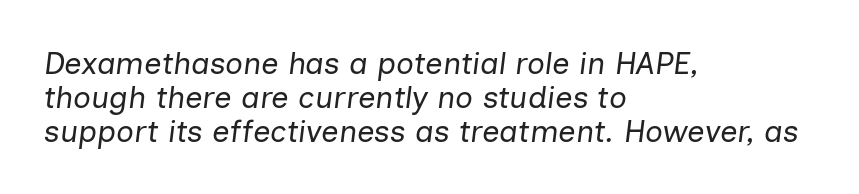
The image shows 31 px regular-weight type, italic (leaning right); set left-aligned, tight line spacing (1.09x), normal letter spacing, not underlined; low stroke contrast and a medium x-height.
